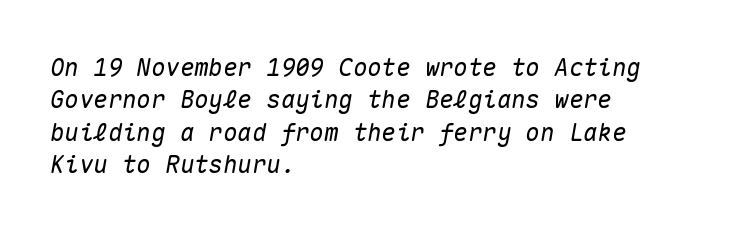
The image shows 24 px text type, italic (leaning right); set left-aligned, normal line spacing (1.35x), normal letter spacing, not underlined.
